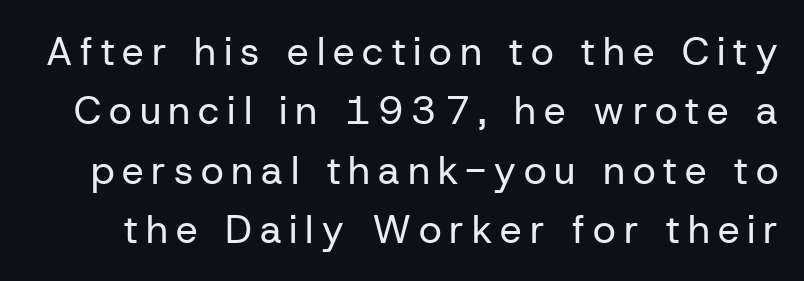
The image shows 39 px regular-weight sans-serif type, upright; set normal line spacing (1.52x), unusually wide letter spacing (+0.2 em), not underlined; low stroke contrast and a medium x-height.
